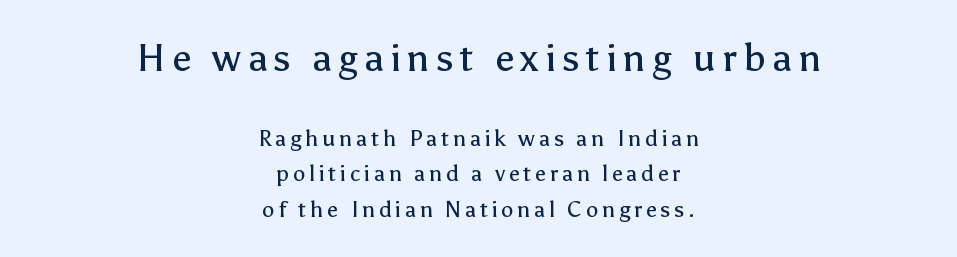
Q: Is the text bold? A: No.
Q: Is the text italic (slanted)? A: No, it is upright.
Q: Is the typeface a serif or a sans-serif typeface? A: Sans-serif.
Q: Is the text underlined? A: No.
Q: How is the paragraph aligned? A: Centered.
Q: Is the spacing between lines tight, normal or loose? A: Normal.
Q: Which block of text is set in a larger size, the first (top) or the second (bottom)? A: The first (top) one.
Q: Width (condensed, normal, or wide)? A: Normal.
Q: Stroke contrast? A: Low.
Q: x-height? A: Medium.
Q: Monospaced? A: No.
